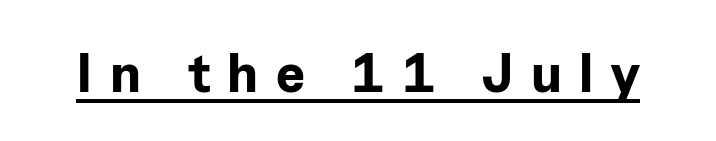
{"serif": "no", "italic": "no", "bold": "yes", "weight": "bold", "width": "normal", "stroke_contrast": "low", "x_height": "medium", "monospaced": "no", "underline": "yes", "letter_spacing": "wide", "letter_spacing_em": 0.32, "glyph_px": 54}
